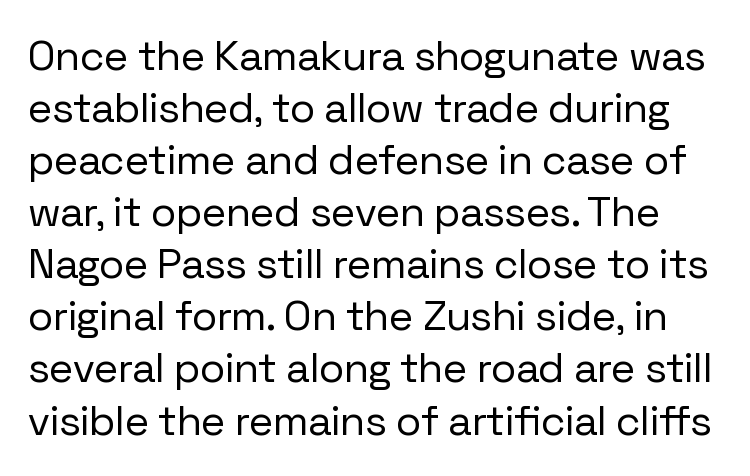
Q: Is the text bold? A: No.
Q: Is the text italic (slanted)? A: No, it is upright.
Q: Is the typeface a serif or a sans-serif typeface? A: Sans-serif.
Q: Is the text underlined? A: No.
Q: Is the spacing between letters normal or unusually wide? A: Normal.
Q: Width (condensed, normal, or wide)? A: Normal.
Q: Stroke contrast? A: Low.
Q: x-height? A: Medium.
Q: Monospaced? A: No.
